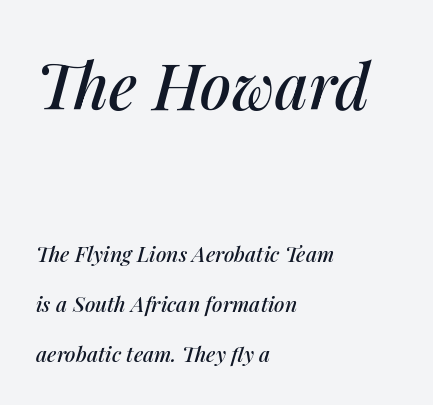
The image shows 63 px text type, italic (leaning right); set left-aligned, loose line spacing (2.39x), normal letter spacing, not underlined; the first (top) block is 3.0x larger; medium stroke contrast and a medium x-height.
